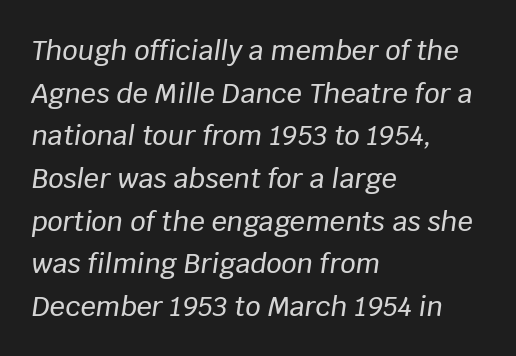
Q: Is the text italic (slanted)? A: Yes, it leans right by about 8 degrees.
Q: Is the text underlined? A: No.
Q: How is the paragraph aligned? A: Left-aligned.
Q: Is the spacing between letters normal or unusually wide? A: Normal.
Q: Is the spacing between lines tight, normal or loose? A: Normal.
